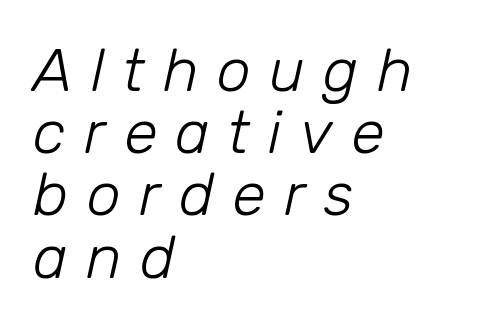
The image shows 61 px light type, italic (leaning right); set left-aligned, tight line spacing (1.02x), unusually wide letter spacing (+0.3 em), not underlined; low stroke contrast and a medium x-height.
